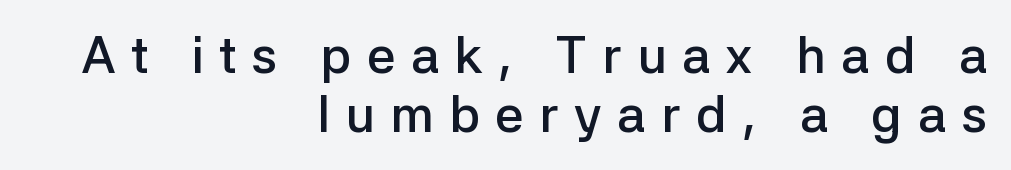
Casual observation: everything's shoved over to the right. Underline: absent. Unlike italic type, these characters show no tilt at all. Glyph-to-glyph distance is far greater than everyday printed text. Students, this is semibold: more ink than regular, less than bold.
